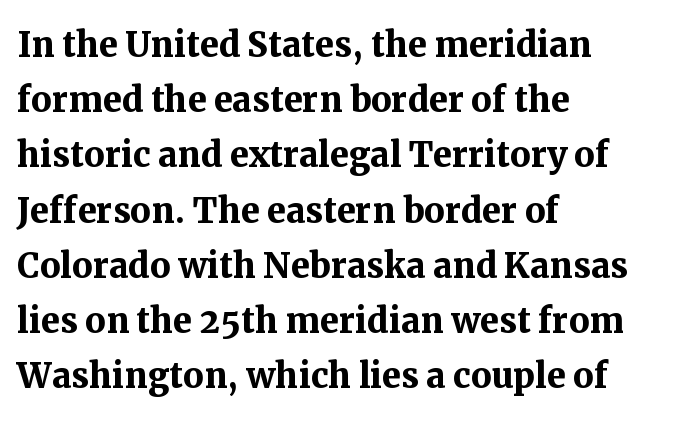
The image shows 46 px semibold serif type, upright; set left-aligned, line spacing 1.2x, normal letter spacing, not underlined; medium stroke contrast and a medium x-height.
